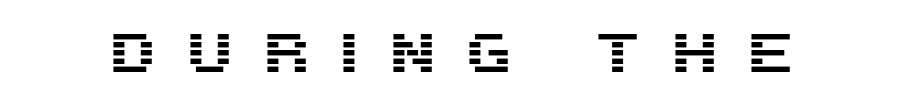
{"serif": "no", "italic": "no", "width": "normal", "stroke_contrast": "medium", "x_height": "large", "monospaced": "no", "underline": "no", "letter_spacing": "wide", "letter_spacing_em": 0.49, "glyph_px": 56}
